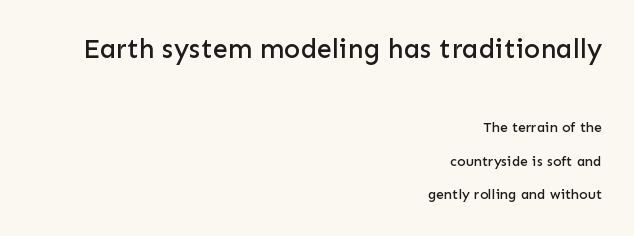
The image shows 27 px text type, upright; set right-aligned, loose line spacing (2.39x), normal letter spacing, not underlined; the first (top) block is 1.93x larger.
